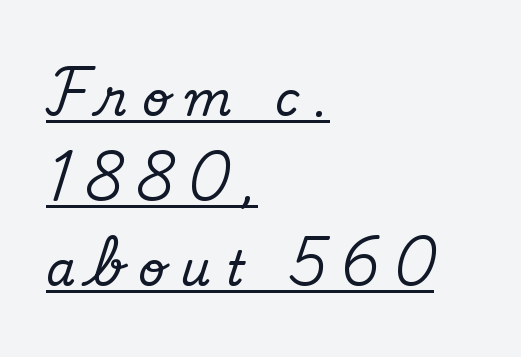
Is the stroke heavy? The answer is a plain regular-or-lighter. The passage shown is typed in a proportional face where columns would drift. In terms of letterspacing, this is a distinctly airy, spread setting. All the whitespace from short lines collects on the right. The face used here appears with an underline applied.
